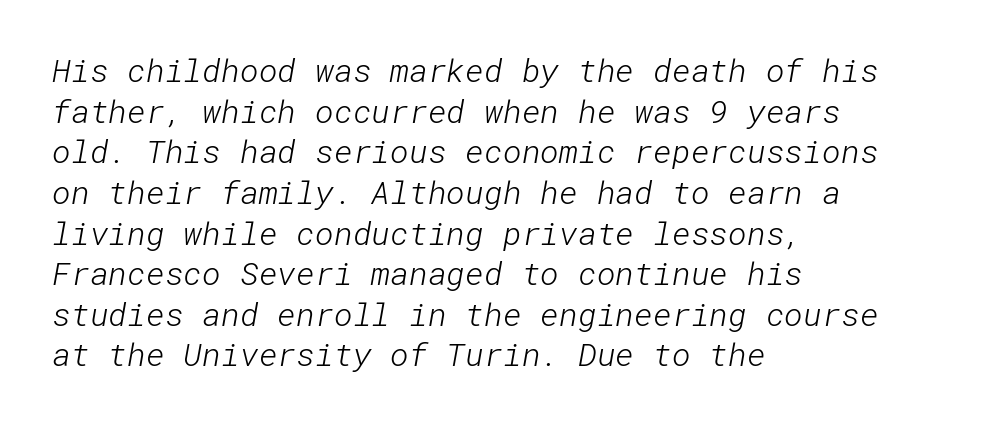
The image shows 32 px light sans-serif type; set left-aligned, normal line spacing (1.27x), normal letter spacing, not underlined; low stroke contrast and a medium x-height.
